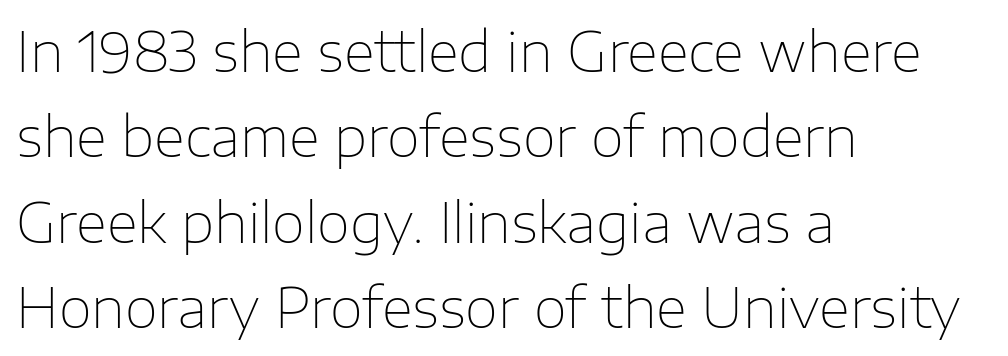
Q: Is the text bold? A: No.
Q: Is the text italic (slanted)? A: No, it is upright.
Q: Is the typeface a serif or a sans-serif typeface? A: Sans-serif.
Q: Is the text underlined? A: No.
Q: How is the paragraph aligned? A: Left-aligned.
Q: Is the spacing between letters normal or unusually wide? A: Normal.
Q: Is the spacing between lines tight, normal or loose? A: Normal.
Q: Width (condensed, normal, or wide)? A: Normal.
Q: Stroke contrast? A: Low.
Q: x-height? A: Medium.
Q: Monospaced? A: No.
